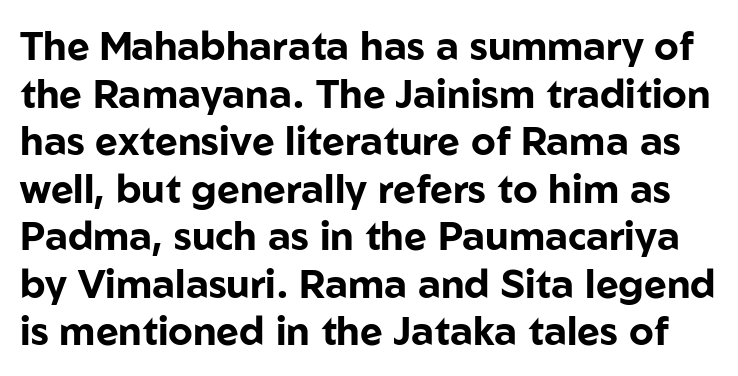
The image shows 39 px bold sans-serif type, upright; set line spacing 1.22x, normal letter spacing, not underlined; low stroke contrast and a medium x-height.
